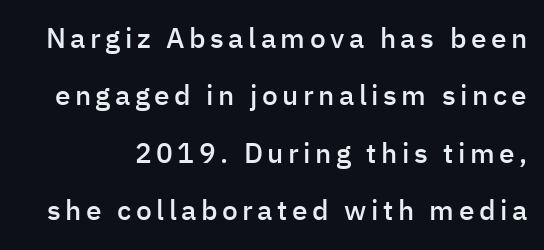
{"serif": "no", "italic": "no", "bold": "semi", "weight": "semibold", "width": "normal", "stroke_contrast": "low", "x_height": "medium", "monospaced": "no", "underline": "no", "line_spacing": "loose", "line_spacing_ratio": 2.05, "glyph_px": 28}
